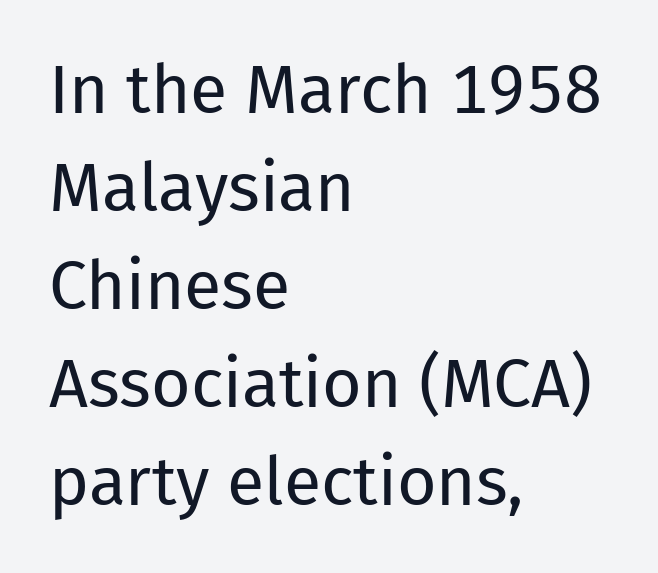
The image shows 68 px regular-weight sans-serif type, upright; set left-aligned, normal line spacing (1.44x), normal letter spacing, not underlined; low stroke contrast and a medium x-height.
